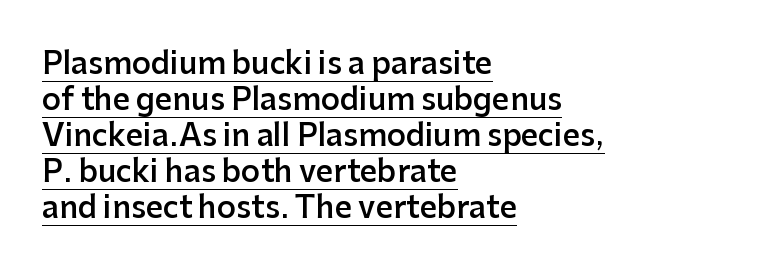
{"serif": "no", "italic": "no", "bold": "semi", "weight": "semibold", "width": "normal", "stroke_contrast": "low", "x_height": "medium", "monospaced": "no", "underline": "yes", "align": "left", "line_spacing_ratio": 1.2, "letter_spacing": "normal", "letter_spacing_em": 0.0, "glyph_px": 30}
